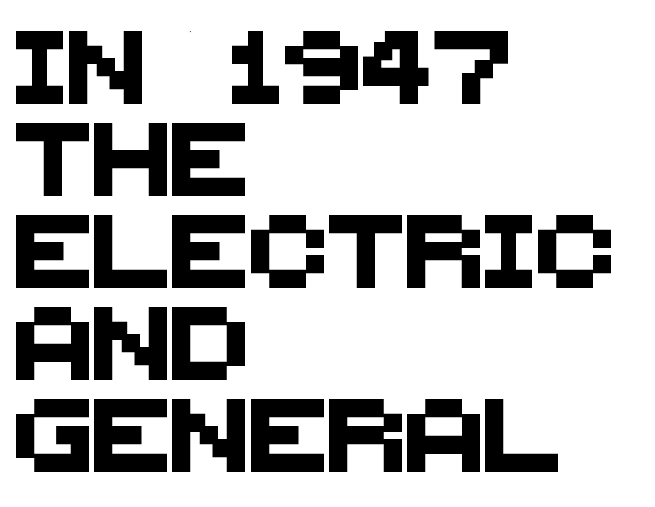
{"serif": "no", "width": "normal", "stroke_contrast": "medium", "x_height": "large", "monospaced": "no", "underline": "no", "align": "left", "line_spacing": "normal", "line_spacing_ratio": 1.26, "letter_spacing": "normal", "letter_spacing_em": 0.0, "glyph_px": 73}
